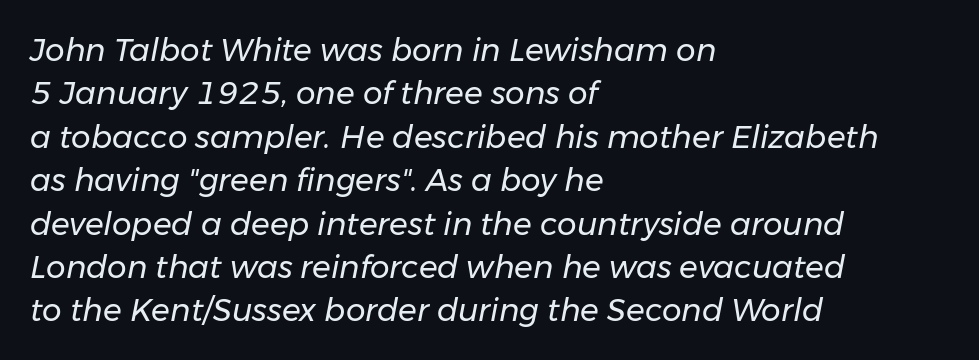
The image shows 31 px regular-weight type, italic (leaning right); set left-aligned, normal line spacing (1.4x), normal letter spacing, not underlined; low stroke contrast and a medium x-height.
